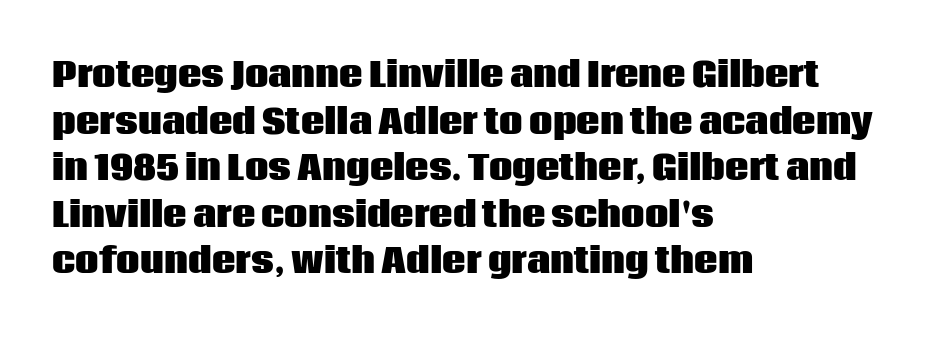
Students, note that the glyphs here touch the page at normal intervals. The letters advance in unequal steps, a hallmark of proportional type. I'd call this a sans setting — the letters go barefoot. Does the lettering tilt? It doesn't — this is upright. A bare baseline throughout the passage. The rag falls on the right side of this text block.
